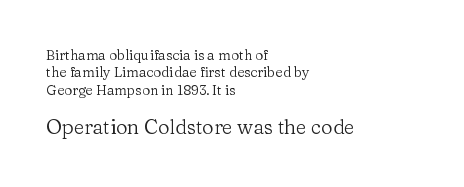
{"italic": "no", "bold": "no", "underline": "no", "align": "left", "line_spacing_ratio": 1.24, "letter_spacing": "normal", "letter_spacing_em": 0.0, "larger_block": "second", "size_ratio": 1.43, "glyph_px": 20}
